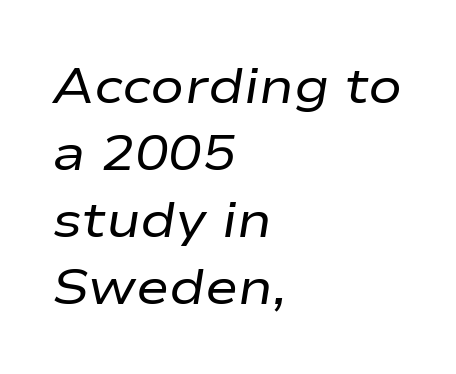
Q: Is the text bold? A: No.
Q: Is the text italic (slanted)? A: Yes, it leans right by about 9 degrees.
Q: Is the text underlined? A: No.
Q: How is the paragraph aligned? A: Left-aligned.
Q: Is the spacing between letters normal or unusually wide? A: Normal.
Q: Is the spacing between lines tight, normal or loose? A: Normal.
Q: Width (condensed, normal, or wide)? A: Wide.
Q: Stroke contrast? A: Low.
Q: x-height? A: Medium.
Q: Monospaced? A: No.
